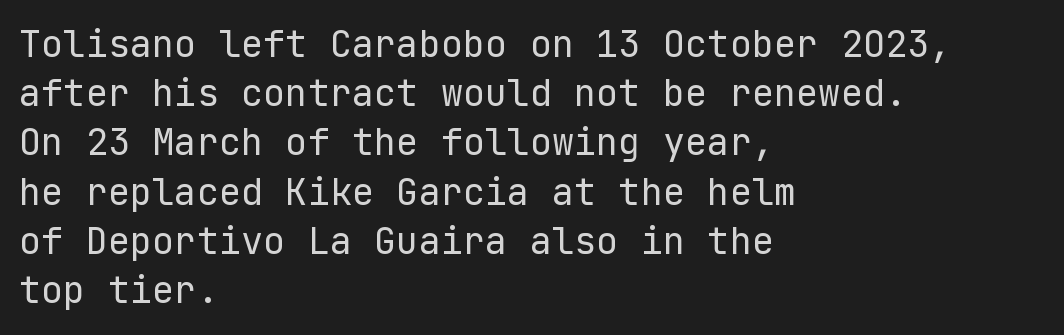
The image shows 37 px regular-weight sans-serif type, upright; set left-aligned, normal line spacing (1.33x), normal letter spacing, not underlined; low stroke contrast and a medium x-height.
